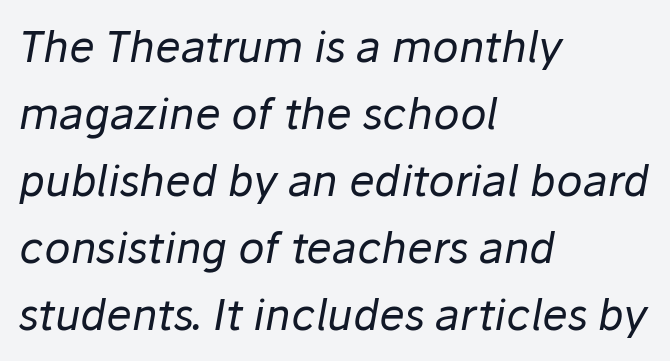
{"italic": "yes", "lean": "right", "slant_degrees": 10, "bold": "no", "weight": "regular", "width": "normal", "stroke_contrast": "low", "x_height": "medium", "monospaced": "no", "underline": "no", "align": "left", "line_spacing": "normal", "line_spacing_ratio": 1.56, "letter_spacing": "normal", "letter_spacing_em": 0.0, "glyph_px": 43}
